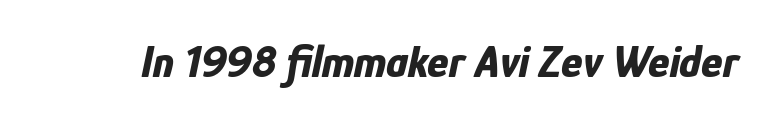
{"italic": "yes", "lean": "right", "slant_degrees": 12, "bold": "yes", "weight": "bold", "width": "condensed", "stroke_contrast": "low", "x_height": "medium", "monospaced": "no", "underline": "no", "letter_spacing": "normal", "letter_spacing_em": 0.0, "glyph_px": 45}
